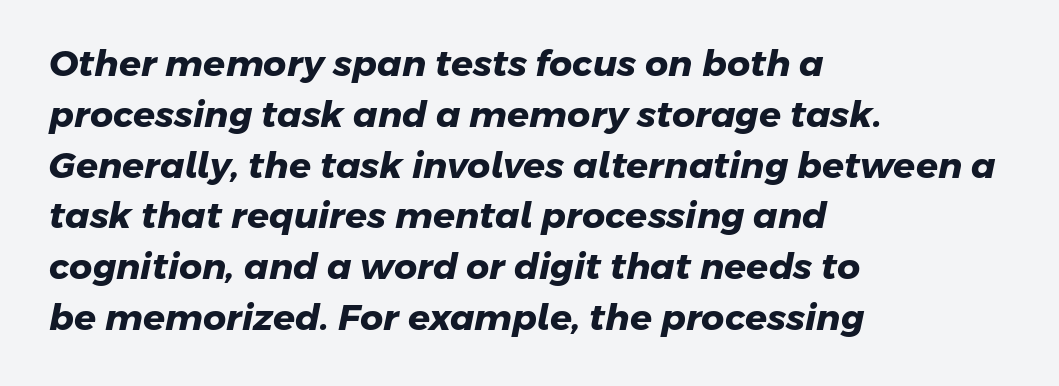
Q: Is the text bold? A: Yes.
Q: Is the typeface a serif or a sans-serif typeface? A: Sans-serif.
Q: Is the text underlined? A: No.
Q: How is the paragraph aligned? A: Left-aligned.
Q: Is the spacing between letters normal or unusually wide? A: Normal.
Q: Is the spacing between lines tight, normal or loose? A: Normal.
Q: Width (condensed, normal, or wide)? A: Normal.
Q: Stroke contrast? A: Low.
Q: x-height? A: Medium.
Q: Monospaced? A: No.
